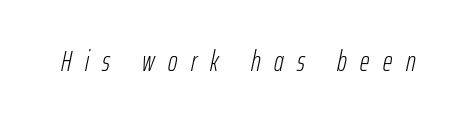
Q: Is the text bold? A: No.
Q: Is the text italic (slanted)? A: Yes, it leans right by about 12 degrees.
Q: Is the text underlined? A: No.
Q: Is the spacing between letters normal or unusually wide? A: Unusually wide.
Q: Width (condensed, normal, or wide)? A: Condensed.
Q: Stroke contrast? A: Low.
Q: x-height? A: Medium.
Q: Monospaced? A: No.
